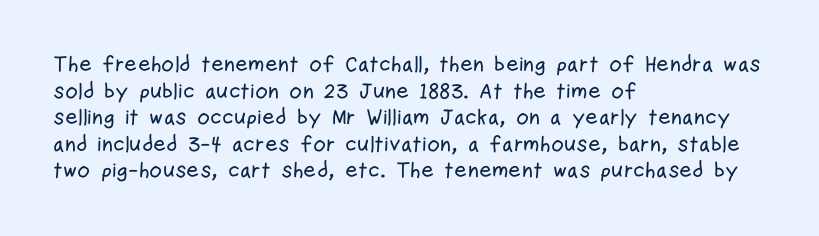
Q: Is the text italic (slanted)? A: No, it is upright.
Q: Is the text underlined? A: No.
Q: How is the paragraph aligned? A: Left-aligned.
Q: Is the spacing between letters normal or unusually wide? A: Normal.
